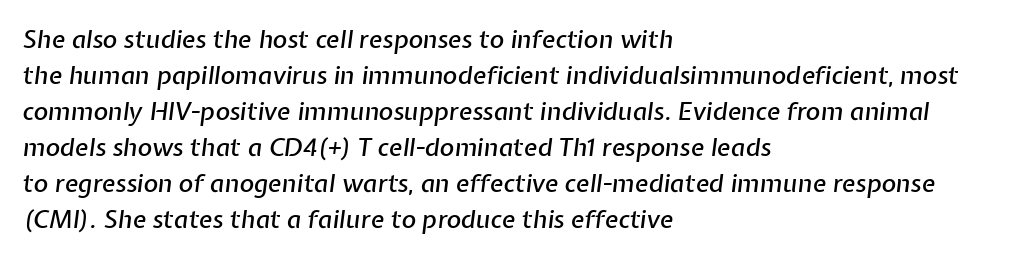
{"italic": "yes", "lean": "right", "slant_degrees": 7, "underline": "no", "align": "left", "line_spacing": "normal", "line_spacing_ratio": 1.44, "letter_spacing": "normal", "letter_spacing_em": 0.0, "glyph_px": 25}
